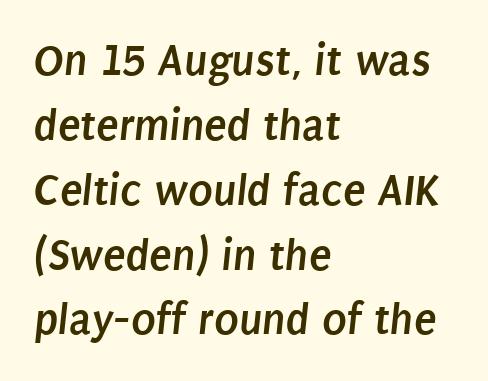
The image shows 46 px semibold, condensed sans-serif type; set left-aligned, normal line spacing (1.41x), normal letter spacing, not underlined; low stroke contrast and a large x-height.
